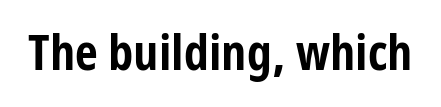
Every character sits straight up, as roman type does. Anything drawn beneath the words? Only blank space. Typographic density is high because the face is bold. Glyph-to-glyph distance matches everyday printed text. Do the characters align in a grid? No, the font is proportional.
